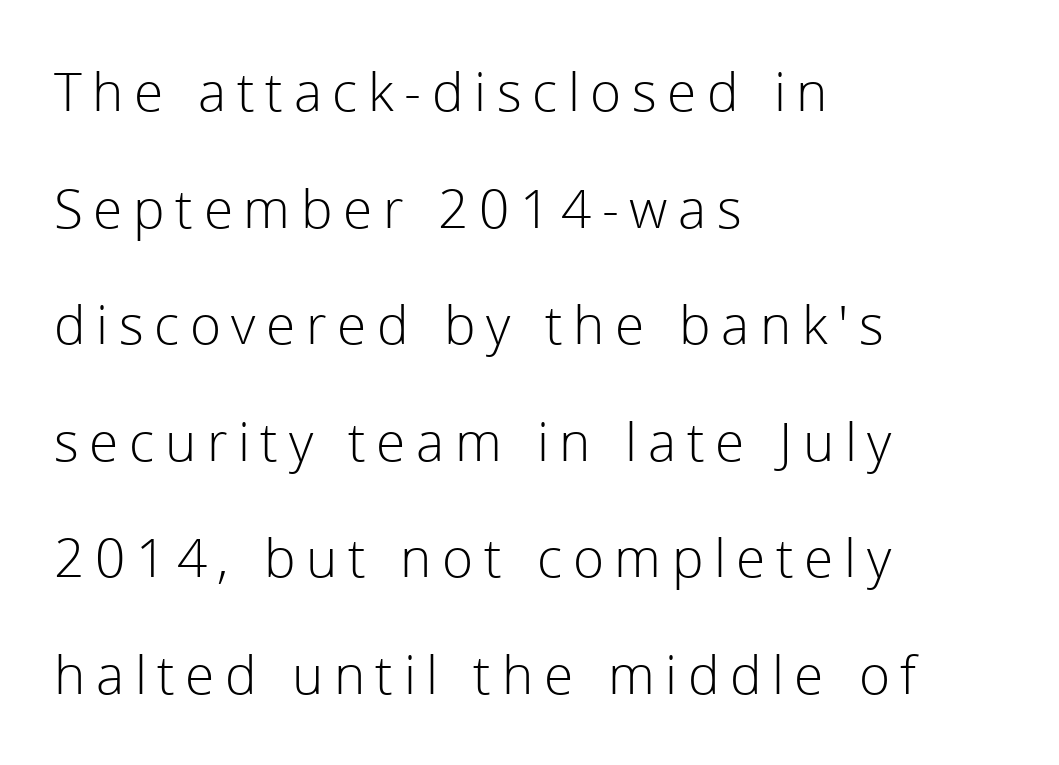
Q: Is the text bold? A: No.
Q: Is the text italic (slanted)? A: No, it is upright.
Q: Is the typeface a serif or a sans-serif typeface? A: Sans-serif.
Q: Is the text underlined? A: No.
Q: How is the paragraph aligned? A: Left-aligned.
Q: Is the spacing between letters normal or unusually wide? A: Unusually wide.
Q: Is the spacing between lines tight, normal or loose? A: Loose.
Q: Width (condensed, normal, or wide)? A: Normal.
Q: x-height? A: Medium.
Q: Monospaced? A: No.
